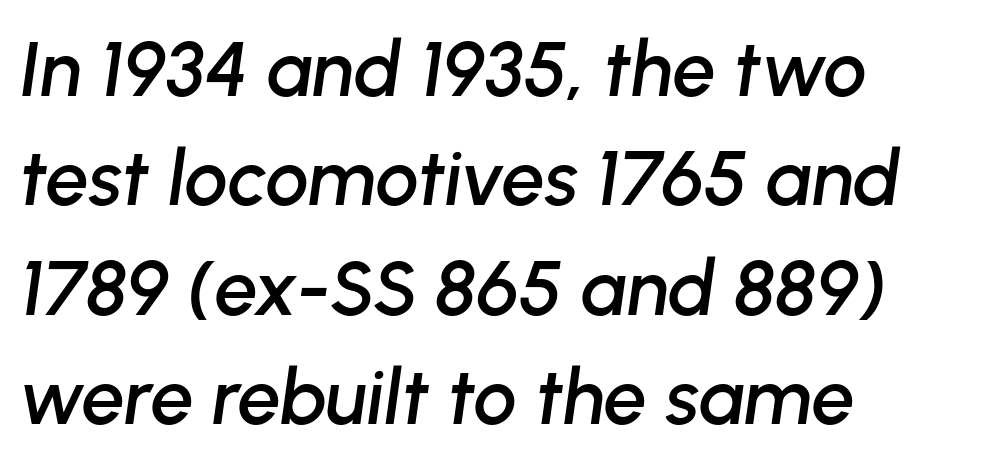
{"italic": "yes", "lean": "right", "slant_degrees": 8, "width": "normal", "stroke_contrast": "low", "x_height": "medium", "monospaced": "no", "underline": "no", "align": "left", "line_spacing": "normal", "line_spacing_ratio": 1.42, "letter_spacing": "normal", "letter_spacing_em": 0.0, "glyph_px": 77}
